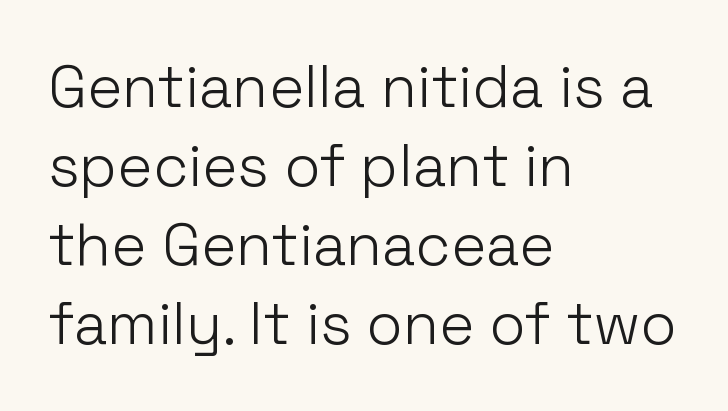
These lines are rendered in a variable-pitch font. Nobody touched the tracking dial on this one. A roman cut, with each character standing at attention. On a weight scale, this lands at 450 or below.
